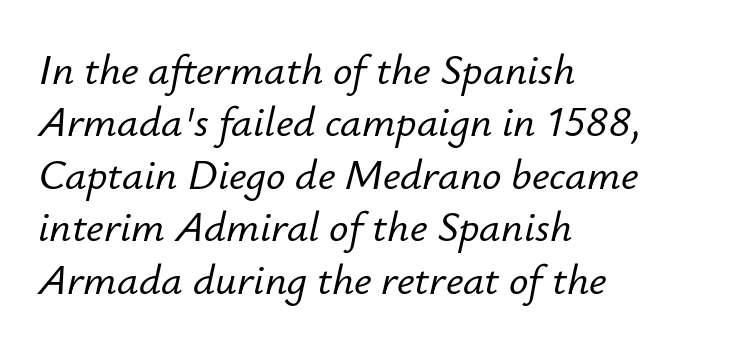
Q: Is the text italic (slanted)? A: Yes, it leans right by about 12 degrees.
Q: Is the text underlined? A: No.
Q: How is the paragraph aligned? A: Left-aligned.
Q: Is the spacing between letters normal or unusually wide? A: Normal.
Q: Width (condensed, normal, or wide)? A: Normal.
Q: Stroke contrast? A: Low.
Q: x-height? A: Small.
Q: Monospaced? A: No.
